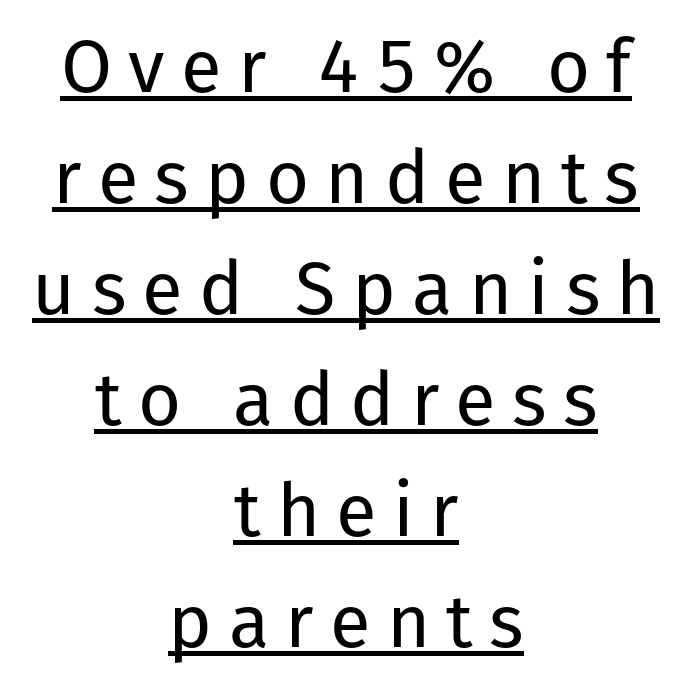
Q: Is the text bold? A: No.
Q: Is the text italic (slanted)? A: No, it is upright.
Q: Is the typeface a serif or a sans-serif typeface? A: Sans-serif.
Q: Is the text underlined? A: Yes.
Q: How is the paragraph aligned? A: Centered.
Q: Is the spacing between letters normal or unusually wide? A: Unusually wide.
Q: Is the spacing between lines tight, normal or loose? A: Normal.
Q: Width (condensed, normal, or wide)? A: Normal.
Q: Stroke contrast? A: Low.
Q: x-height? A: Medium.
Q: Monospaced? A: No.
